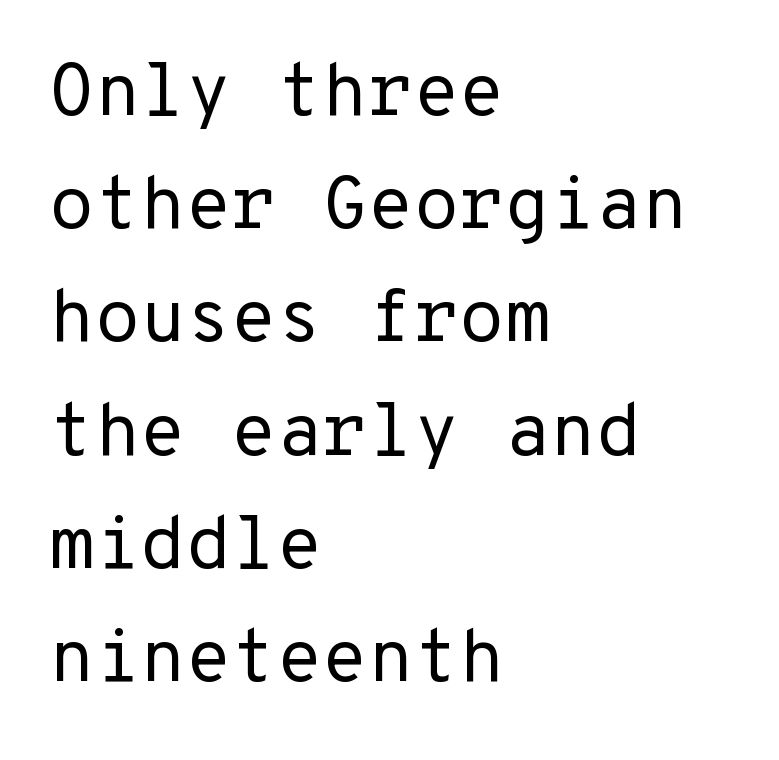
Q: Is the text bold? A: No.
Q: Is the text italic (slanted)? A: No, it is upright.
Q: Is the typeface a serif or a sans-serif typeface? A: Sans-serif.
Q: Is the text underlined? A: No.
Q: How is the paragraph aligned? A: Left-aligned.
Q: Is the spacing between letters normal or unusually wide? A: Normal.
Q: Is the spacing between lines tight, normal or loose? A: Normal.
Q: Width (condensed, normal, or wide)? A: Normal.
Q: Stroke contrast? A: Low.
Q: x-height? A: Medium.
Q: Monospaced? A: Yes.
